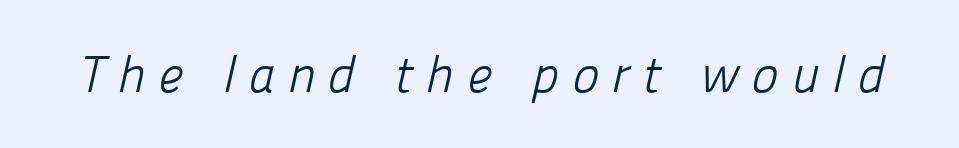
The tracking reads as deliberately expanded to a designer's eye. Each letter's strokes conclude bluntly, with no projecting serifs. Heft: none added — not bold. Do the characters align in a grid? No, the font is proportional. Type without underlining.
